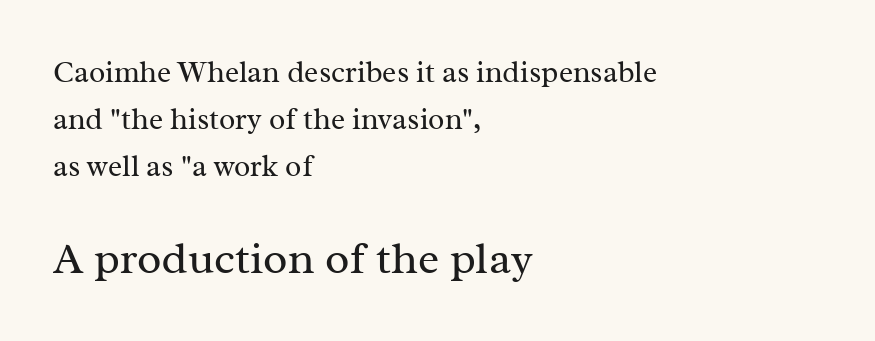
Stems and bowls with no extra thickness — not bold. Varying glyph widths throughout — classic text-font behaviour. If you squint, the bottom block still reads clearly — it's the larger of the two. Examine the stroke ends and you'll spot serifs. This block has exactly the height ordinary leading produces.
